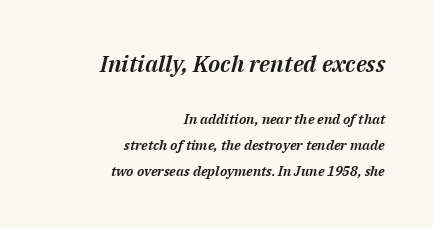
Q: Is the text italic (slanted)? A: Yes, it leans right by about 14 degrees.
Q: Is the text underlined? A: No.
Q: How is the paragraph aligned? A: Right-aligned.
Q: Is the spacing between letters normal or unusually wide? A: Normal.
Q: Which block of text is set in a larger size, the first (top) or the second (bottom)? A: The first (top) one.
